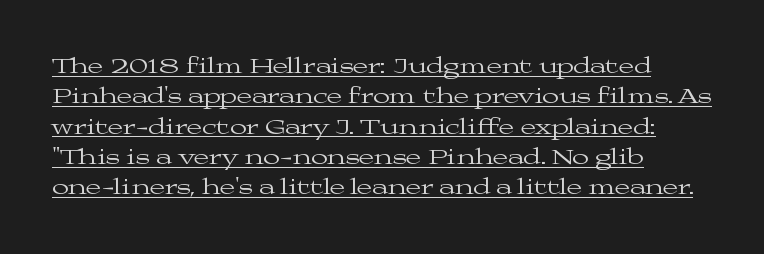
Q: Is the text bold? A: No.
Q: Is the text italic (slanted)? A: No, it is upright.
Q: Is the text underlined? A: Yes.
Q: How is the paragraph aligned? A: Left-aligned.
Q: Is the spacing between letters normal or unusually wide? A: Normal.
Q: Is the spacing between lines tight, normal or loose? A: Normal.
